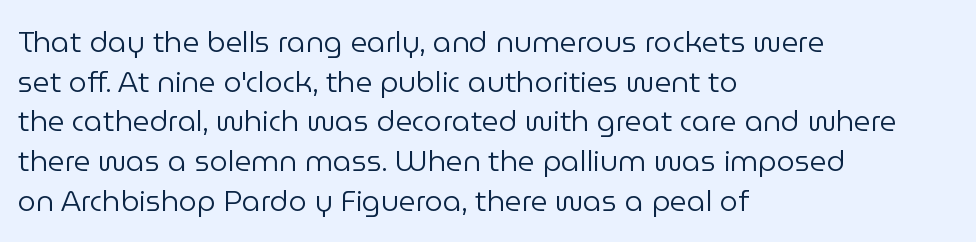
Q: Is the text bold? A: No.
Q: Is the text italic (slanted)? A: No, it is upright.
Q: Is the typeface a serif or a sans-serif typeface? A: Sans-serif.
Q: Is the text underlined? A: No.
Q: How is the paragraph aligned? A: Left-aligned.
Q: Is the spacing between letters normal or unusually wide? A: Normal.
Q: Is the spacing between lines tight, normal or loose? A: Normal.
Q: Width (condensed, normal, or wide)? A: Normal.
Q: Stroke contrast? A: Low.
Q: x-height? A: Medium.
Q: Monospaced? A: No.
